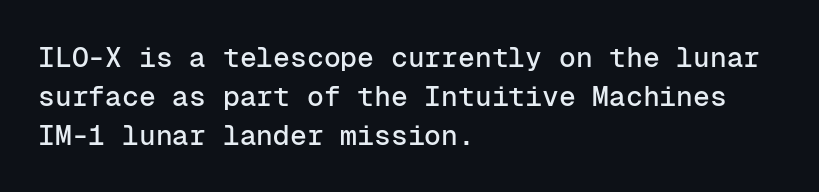
The image shows 28 px sans-serif type, upright, monospaced; set left-aligned, normal line spacing (1.39x), normal letter spacing, not underlined; low stroke contrast and a medium x-height.
